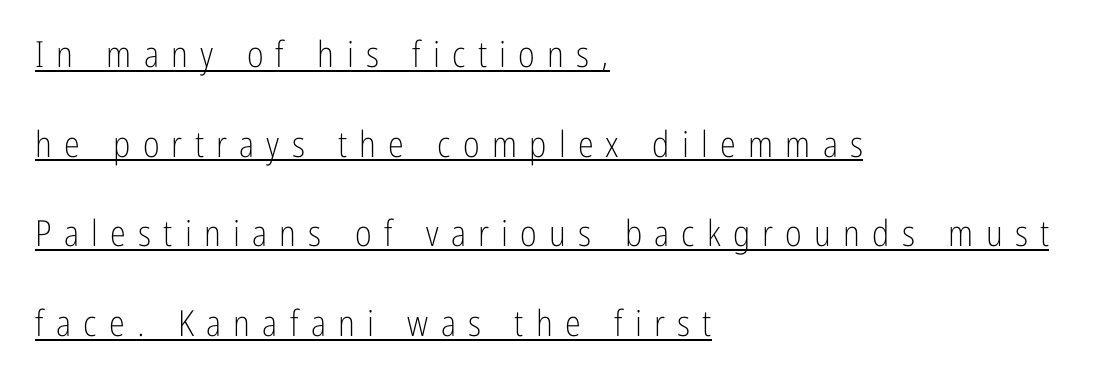
The space between consecutive lines is lavish. Alignment: flush left. Note the varied advance widths — an 'i' is clearly narrower than an 'm'. Like a heading marked for emphasis, these lines bear an underscore.
